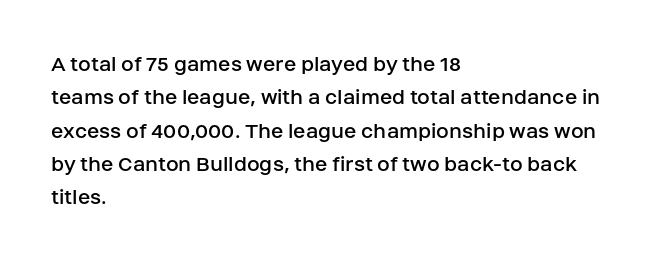
The image shows 23 px text type, upright; set left-aligned, normal line spacing (1.45x), normal letter spacing, not underlined.
